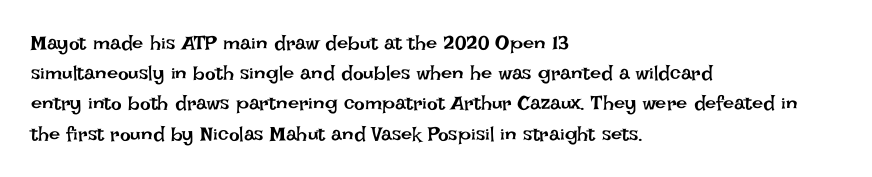
What stands out about the letter spacing? Nothing — it is the standard amount. The axis of the letterforms is exactly vertical. Check the space under the baseline: it is left empty. Evenly set lines give the paragraph a standard silhouette.
